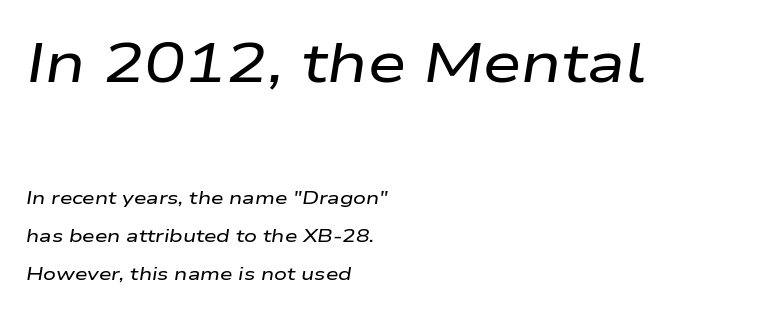
These two chunks differ in scale, with the top chunk taking the larger measure. Typeset ragged right — the left edge is the straight one. Nobody touched the tracking dial on this one. Is this a fixed-width face? No — the glyphs have proportional, varying widths.
